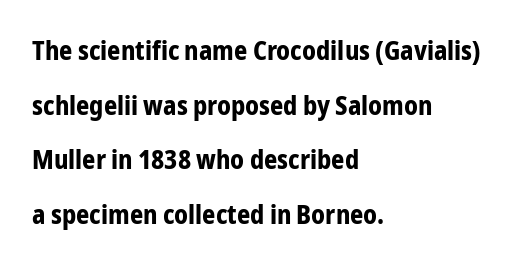
How are the letters spaced? Ordinarily, with no added tracking. Anything drawn beneath the words? Only blank space. Posture: vertical. The passage shown stacks its lines with a broad gap. Strokes here are thick enough to call this a true bold.
